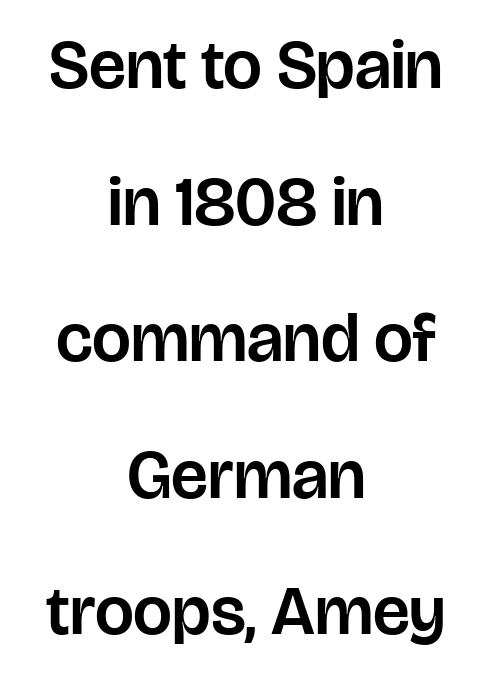
Italic? Not at all — the glyphs are vertical. Quick note: interline space is abundant. Serifs: no, the terminals of the letterforms are clean. The space beneath each line is pristine and unruled. Think of a printed novel: that variable character pitch is what you see here. No extra tracking has been applied to these lines.
